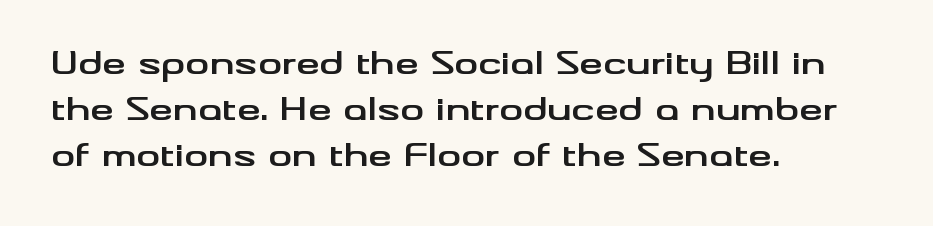
The image shows 30 px bold, wide sans-serif type, upright; set left-aligned, normal line spacing (1.54x), normal letter spacing, not underlined; medium stroke contrast and a small x-height.
